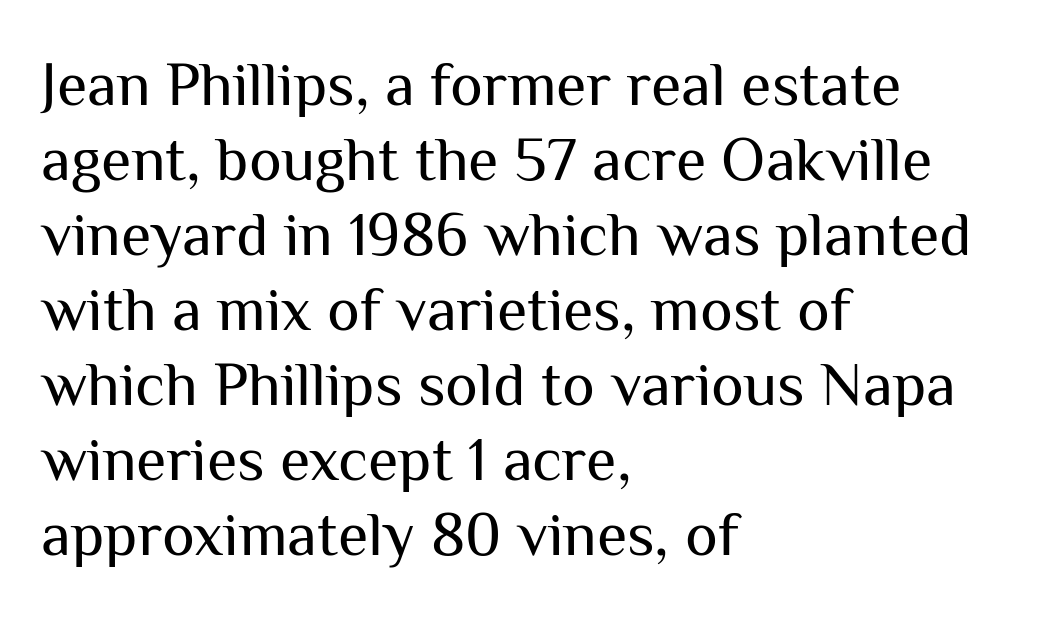
Q: Is the text bold? A: No.
Q: Is the text italic (slanted)? A: No, it is upright.
Q: Is the typeface a serif or a sans-serif typeface? A: Sans-serif.
Q: Is the text underlined? A: No.
Q: How is the paragraph aligned? A: Left-aligned.
Q: Is the spacing between letters normal or unusually wide? A: Normal.
Q: Width (condensed, normal, or wide)? A: Normal.
Q: Stroke contrast? A: Medium.
Q: x-height? A: Medium.
Q: Monospaced? A: No.
